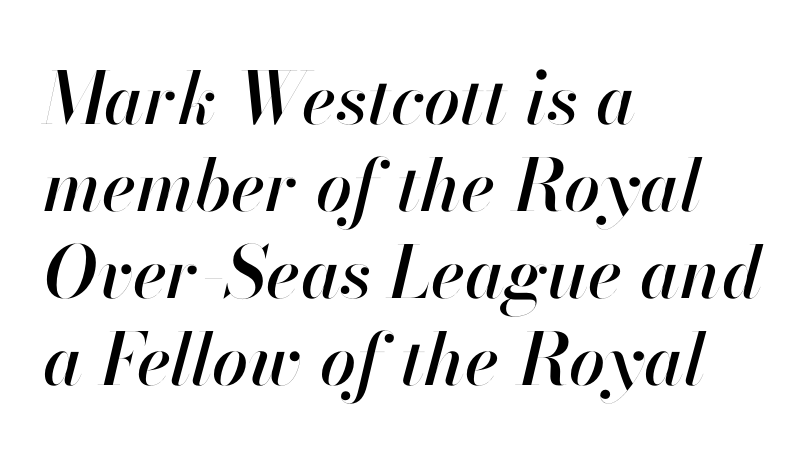
The image shows 72 px text type, italic (leaning right); set left-aligned, line spacing 1.21x, normal letter spacing, not underlined; high stroke contrast and a small x-height.
